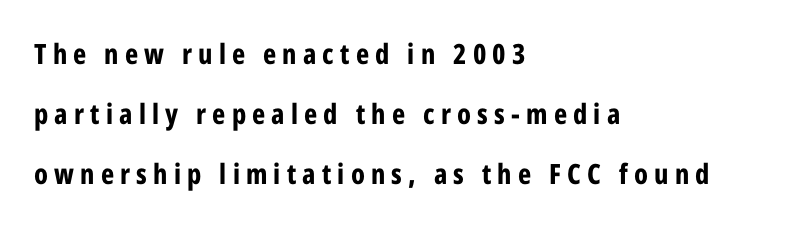
Honestly, the letter spacing is so wide it's the main thing you notice. Successive baselines arrive slowly, with a big drop between each. Looks like regular typesetting: each glyph gets only the width it needs. These lines stack with their left ends in a neat column.
